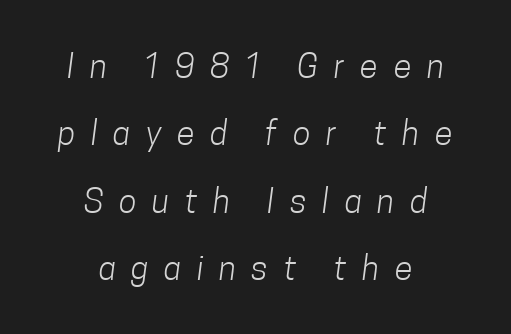
The image shows 33 px light, condensed sans-serif type; set centered, loose line spacing (2.04x), unusually wide letter spacing (+0.47 em), not underlined; low stroke contrast and a medium x-height.
